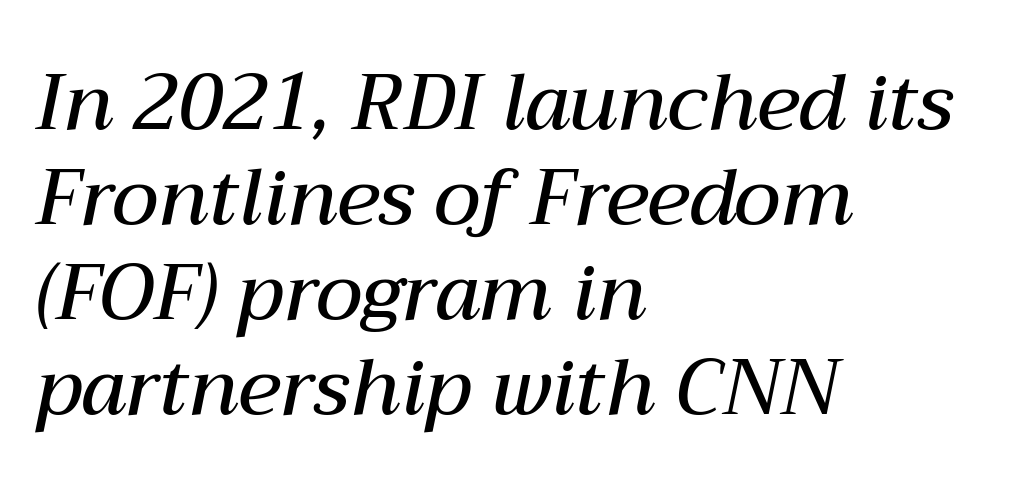
The image shows 78 px semibold type, italic (leaning right); set left-aligned, line spacing 1.22x, normal letter spacing, not underlined; medium stroke contrast and a medium x-height.
